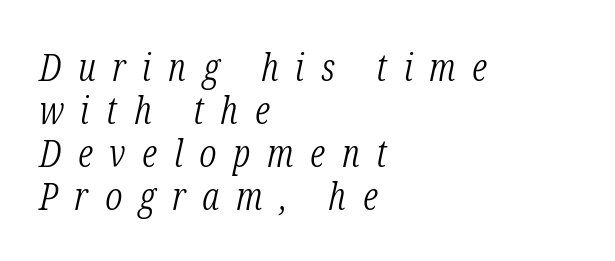
{"serif": "yes", "italic": "yes", "lean": "right", "slant_degrees": 12, "bold": "no", "weight": "light", "width": "condensed", "stroke_contrast": "low", "x_height": "medium", "monospaced": "no", "underline": "no", "align": "left", "line_spacing": "tight", "line_spacing_ratio": 1.1, "letter_spacing": "wide", "letter_spacing_em": 0.43, "glyph_px": 39}
